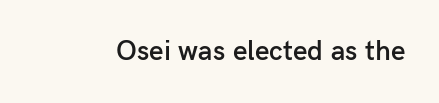
The image shows 28 px semibold sans-serif type, upright; set normal letter spacing, not underlined; low stroke contrast and a medium x-height.
